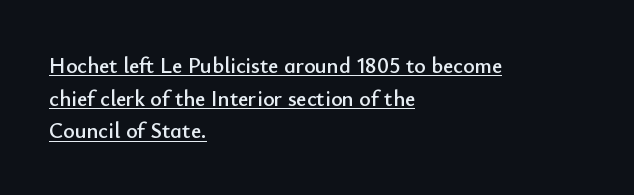
Words appear dense and cohesive because spacing is normal. The lettering stays uniformly vertical, giving the passage a roman look. Whoever set this chose a conventional vertical rhythm. This sample carries an underscore along the baseline area. The passage is arranged the way most books set body copy — flush left.
